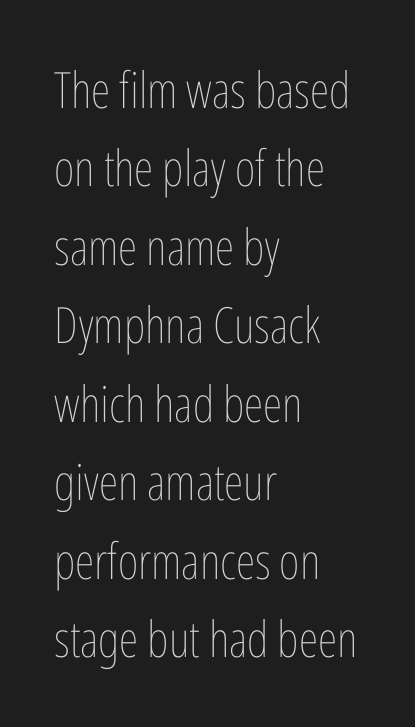
Q: Is the text bold? A: No.
Q: Is the text italic (slanted)? A: No, it is upright.
Q: Is the text underlined? A: No.
Q: How is the paragraph aligned? A: Left-aligned.
Q: Is the spacing between letters normal or unusually wide? A: Normal.
Q: Is the spacing between lines tight, normal or loose? A: Normal.
Q: Width (condensed, normal, or wide)? A: Condensed.
Q: Stroke contrast? A: Low.
Q: x-height? A: Medium.
Q: Monospaced? A: No.
